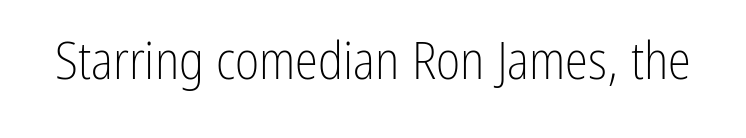
The image shows 52 px light, condensed sans-serif type, upright; set normal letter spacing, not underlined; low stroke contrast and a medium x-height.
